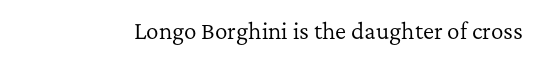
{"italic": "no", "bold": "no", "underline": "no", "letter_spacing": "normal", "letter_spacing_em": 0.0, "glyph_px": 21}
